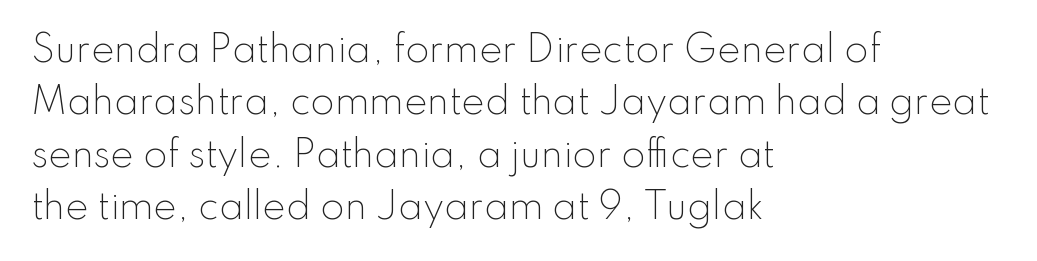
Q: Is the text bold? A: No.
Q: Is the text italic (slanted)? A: No, it is upright.
Q: Is the typeface a serif or a sans-serif typeface? A: Sans-serif.
Q: Is the text underlined? A: No.
Q: How is the paragraph aligned? A: Left-aligned.
Q: Is the spacing between letters normal or unusually wide? A: Normal.
Q: Is the spacing between lines tight, normal or loose? A: Normal.
Q: Width (condensed, normal, or wide)? A: Normal.
Q: Stroke contrast? A: Low.
Q: x-height? A: Small.
Q: Monospaced? A: No.
